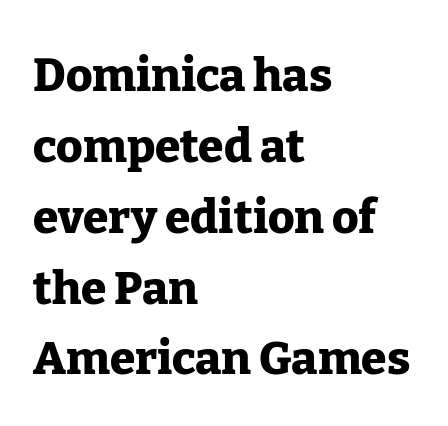
The image shows 46 px heavy serif type, upright; set left-aligned, normal line spacing (1.54x), normal letter spacing, not underlined; low stroke contrast and a medium x-height.
